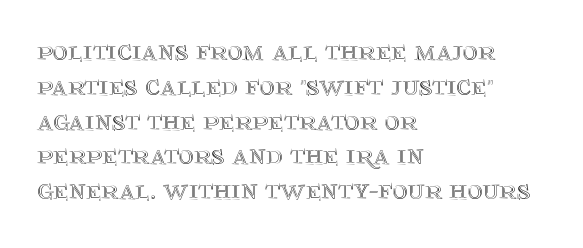
The image shows 29 px text type, upright; set left-aligned, line spacing 1.2x, normal letter spacing, not underlined; a large x-height.
